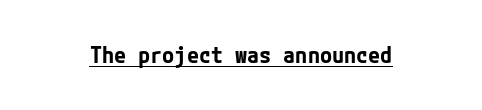
The face used here is rendered with its standard letterfit. These lines were composed using upright roman letters. Strokes here are thick enough to call this a true bold. Is there an underline? Yes — a line sits under the letters.
